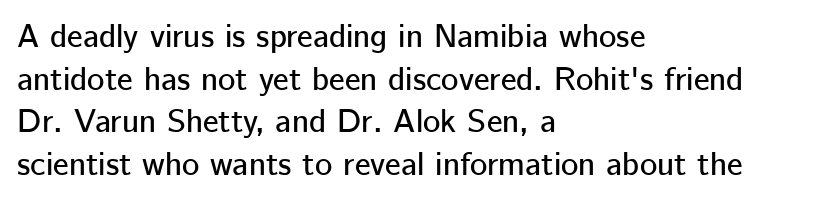
The image shows 33 px sans-serif type, upright; set left-aligned, normal line spacing (1.29x), normal letter spacing, not underlined; low stroke contrast and a medium x-height.
